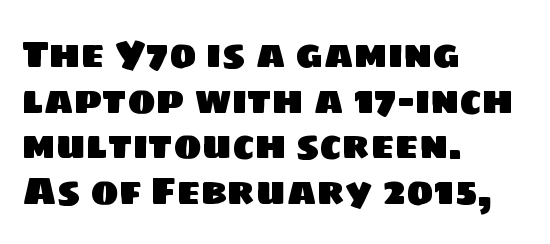
Q: Is the typeface a serif or a sans-serif typeface? A: Sans-serif.
Q: Is the text underlined? A: No.
Q: How is the paragraph aligned? A: Left-aligned.
Q: Is the spacing between letters normal or unusually wide? A: Normal.
Q: Width (condensed, normal, or wide)? A: Normal.
Q: Stroke contrast? A: Low.
Q: x-height? A: Large.
Q: Monospaced? A: No.
